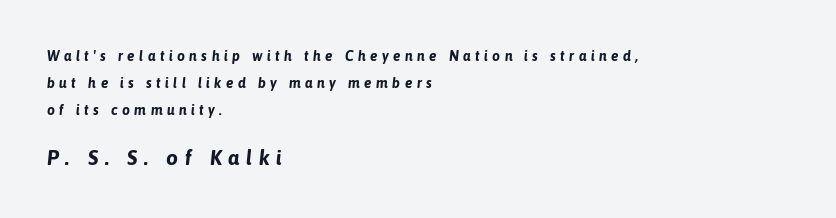
In CSS terms this would be text-align: left. A typesetter would mark this as italic. Descenders are the only things crossing below the line. The strokes are fattened all the way to bold.
